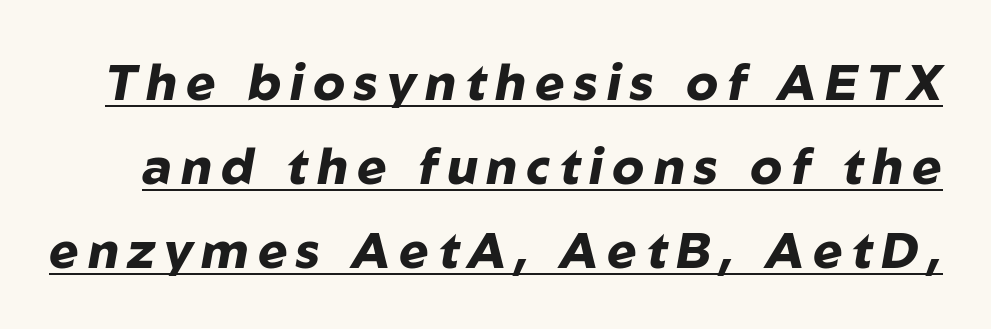
{"italic": "yes", "lean": "right", "slant_degrees": 10, "bold": "yes", "weight": "heavy", "width": "normal", "stroke_contrast": "low", "x_height": "medium", "monospaced": "no", "underline": "yes", "line_spacing": "normal", "line_spacing_ratio": 1.68, "glyph_px": 50}
